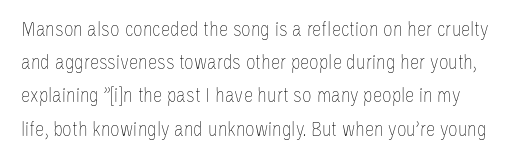
The letters look calm and open, with moderate or lighter stems. Ascenders rise straight up at ninety degrees. A typesetter would call this leading conventional body-copy spacing. Nothing unusual about the tracking: characters are spaced as the font intends. Anything drawn beneath the words? Only blank space.
